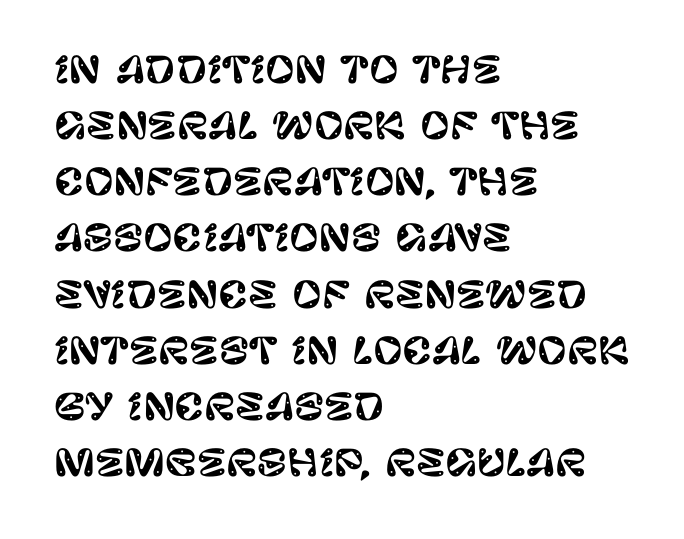
{"serif": "no", "width": "normal", "stroke_contrast": "low", "x_height": "large", "monospaced": "no", "underline": "no", "align": "left", "line_spacing": "normal", "line_spacing_ratio": 1.56, "letter_spacing": "normal", "letter_spacing_em": 0.0, "glyph_px": 36}
